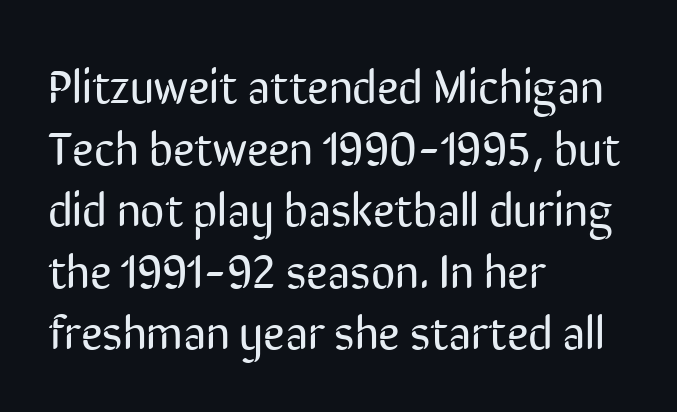
{"serif": "no", "italic": "no", "bold": "no", "weight": "regular", "width": "condensed", "stroke_contrast": "low", "x_height": "medium", "monospaced": "no", "underline": "no", "align": "left", "line_spacing": "normal", "line_spacing_ratio": 1.31, "letter_spacing": "normal", "letter_spacing_em": 0.0, "glyph_px": 47}
